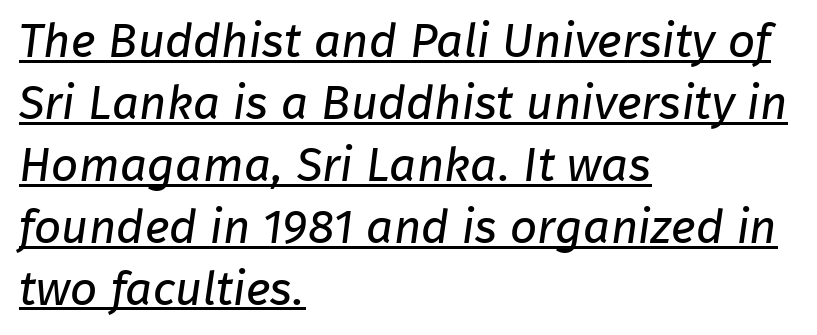
{"serif": "no", "bold": "no", "weight": "regular", "width": "normal", "stroke_contrast": "low", "x_height": "medium", "monospaced": "no", "underline": "yes", "align": "left", "line_spacing": "normal", "line_spacing_ratio": 1.29, "letter_spacing": "normal", "letter_spacing_em": 0.0, "glyph_px": 48}
